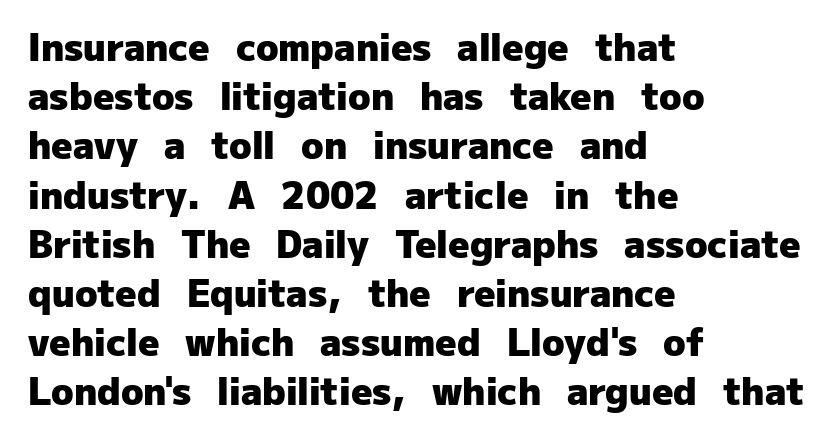
{"serif": "no", "italic": "no", "bold": "yes", "weight": "heavy", "width": "normal", "stroke_contrast": "low", "x_height": "medium", "monospaced": "no", "underline": "no", "align": "left", "line_spacing": "normal", "line_spacing_ratio": 1.33, "letter_spacing": "normal", "letter_spacing_em": 0.0, "glyph_px": 37}
